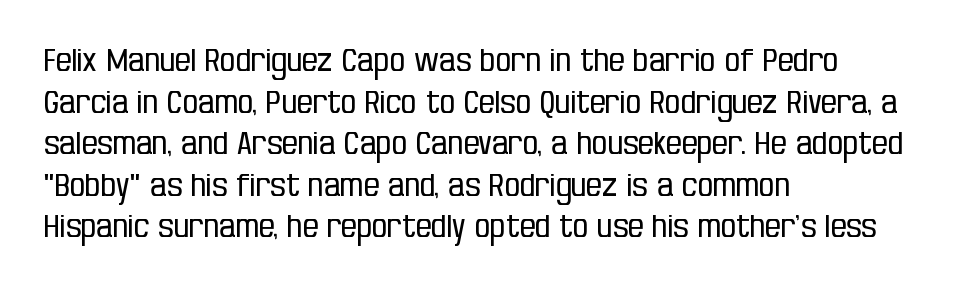
The image shows 31 px regular-weight, condensed sans-serif type, upright; set left-aligned, normal line spacing (1.34x), normal letter spacing, not underlined; low stroke contrast and a large x-height.
